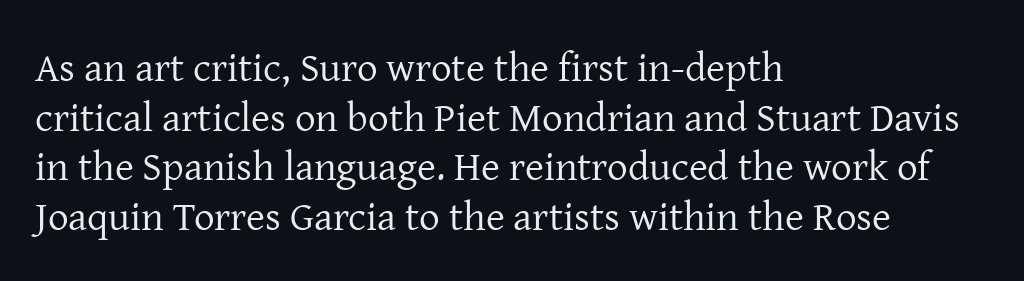
The image shows 41 px regular-weight serif type, upright; set left-aligned, line spacing 1.21x, normal letter spacing, not underlined; low stroke contrast and a medium x-height.
